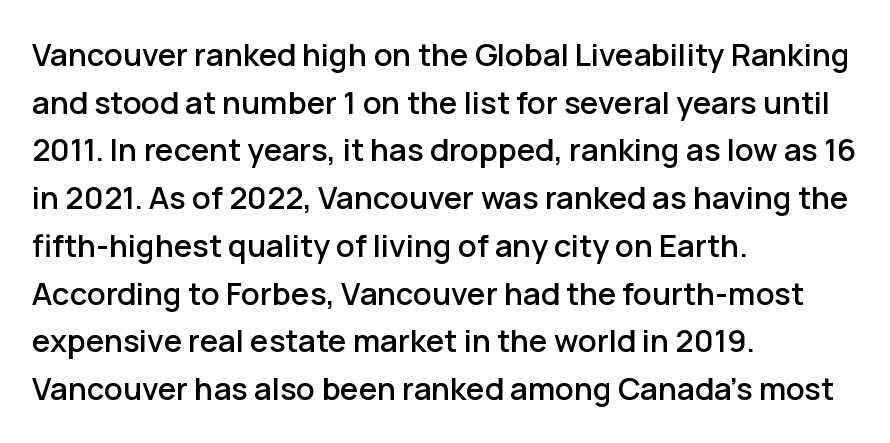
The image shows 31 px sans-serif type, upright; set left-aligned, normal line spacing (1.54x), normal letter spacing, not underlined; low stroke contrast and a medium x-height.
